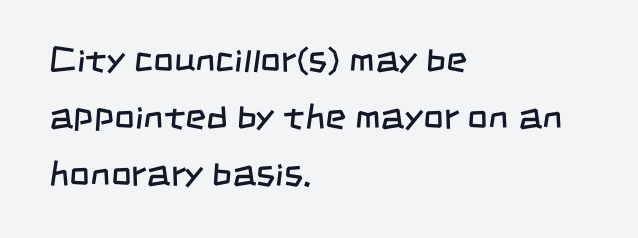
{"serif": "no", "bold": "no", "weight": "regular", "width": "condensed", "stroke_contrast": "low", "x_height": "large", "monospaced": "no", "underline": "no", "align": "left", "line_spacing": "normal", "line_spacing_ratio": 1.59, "letter_spacing": "normal", "letter_spacing_em": 0.0, "glyph_px": 36}
